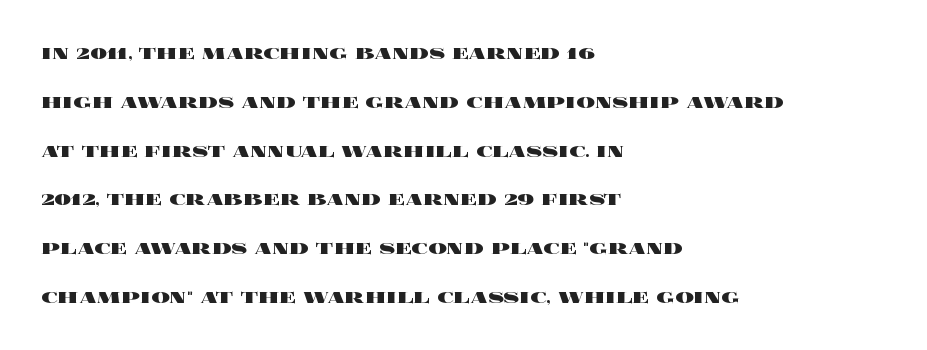
Stroke thickness is high; the sample reads as a true bold. The vertical gap from one line to the next is large. Ordinary non-slanted type is in use. The passage is arranged the way most books set body copy — flush left.
